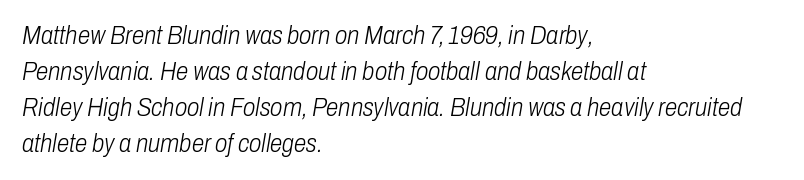
The image shows 25 px text type, italic (leaning right); set left-aligned, normal line spacing (1.44x), normal letter spacing, not underlined.
